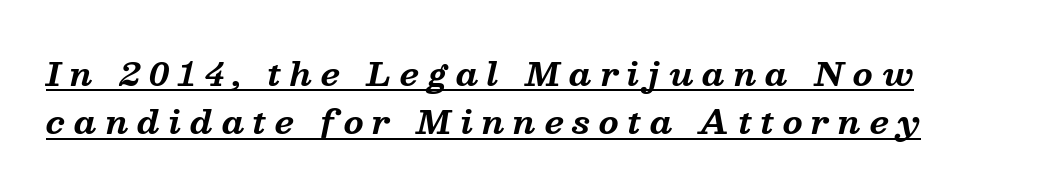
Q: Is the text bold? A: Yes.
Q: Is the text italic (slanted)? A: Yes, it leans right by about 13 degrees.
Q: Is the typeface a serif or a sans-serif typeface? A: Serif.
Q: Is the text underlined? A: Yes.
Q: Is the spacing between letters normal or unusually wide? A: Unusually wide.
Q: Is the spacing between lines tight, normal or loose? A: Normal.
Q: Width (condensed, normal, or wide)? A: Normal.
Q: Stroke contrast? A: Medium.
Q: x-height? A: Medium.
Q: Monospaced? A: No.
